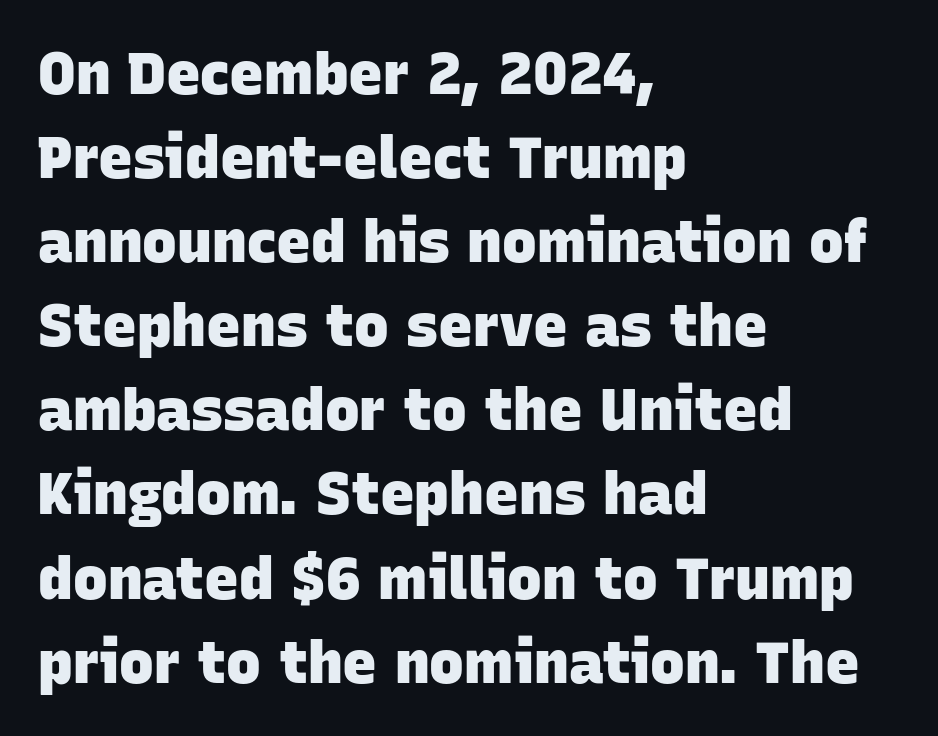
{"serif": "no", "bold": "yes", "weight": "heavy", "width": "normal", "stroke_contrast": "low", "x_height": "large", "monospaced": "no", "underline": "no", "align": "left", "line_spacing": "normal", "line_spacing_ratio": 1.45, "letter_spacing": "normal", "letter_spacing_em": 0.0, "glyph_px": 58}
